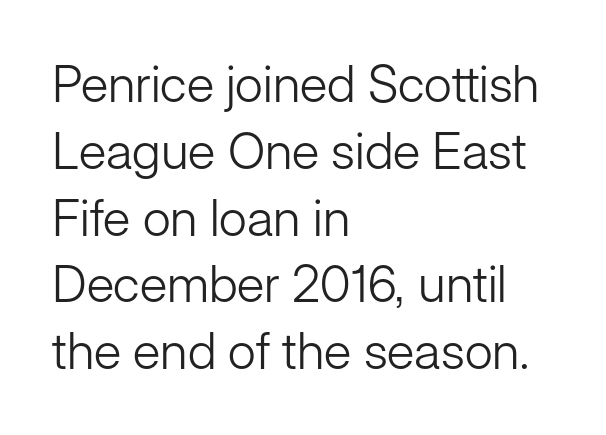
No feet cap the strokes, marking this as sans-serif type. In CSS terms this would be text-align: left. Students, note that the glyphs here touch the page at normal intervals. Posture: vertical. Nobody drew a line under any word here. The passage shown is typed in a proportional face where columns would drift.
